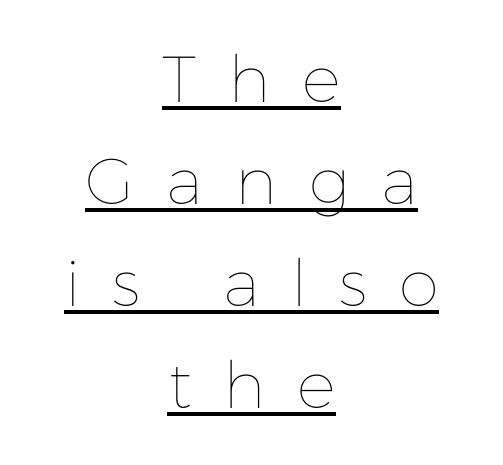
Tracking value appears strongly positive — letters spread wide. Character widths vary here, with narrow letters taking less room than wide ones. Compared with a flush-left layout, this one balances lines on the center instead. Do the letters lean? They stand straight. The weight tops out at a normal text grade.
